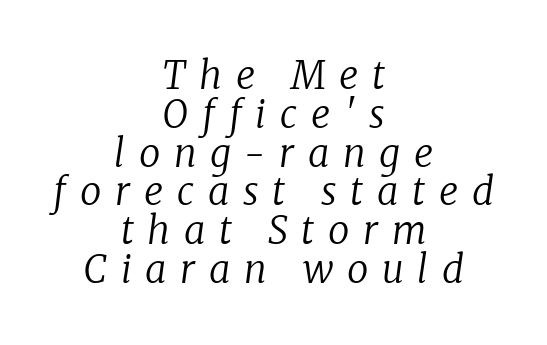
The image shows 38 px regular-weight serif type, italic (leaning right); set centered, tight line spacing (1.02x), unusually wide letter spacing (+0.36 em), not underlined; low stroke contrast and a medium x-height.
